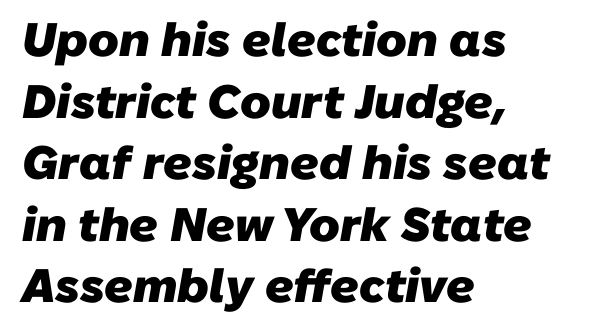
Observe the ordinary spacing: letters are neighbours, not strangers. A classic flush-left, rag-right setting is used for this passage. The rows are spaced the way most documents space them. The typesetting leans heavy: a genuine bold.
